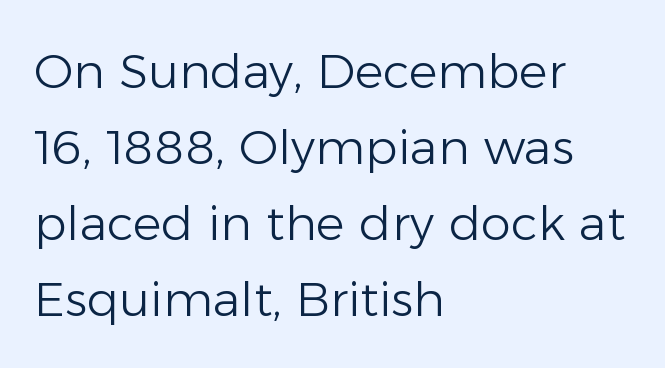
The image shows 48 px light sans-serif type, upright; set left-aligned, normal line spacing (1.58x), normal letter spacing, not underlined; low stroke contrast and a medium x-height.
